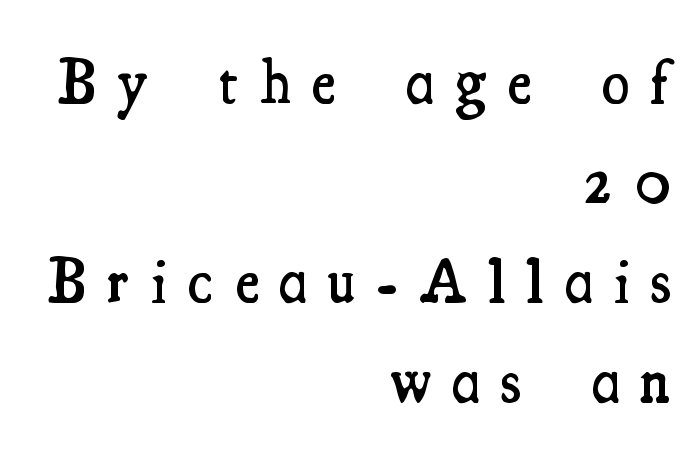
The horizontal fit of the characters is loose and conspicuously gappy. This is roman type, the default non-slanted kind. Quick note: interline space is typical. Rule under the text: the space is simply empty. Does the type have serifs? Yes, each stem ends in a small foot.
